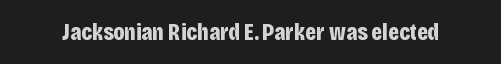
The image shows 24 px bold type, upright; set normal letter spacing, not underlined.
